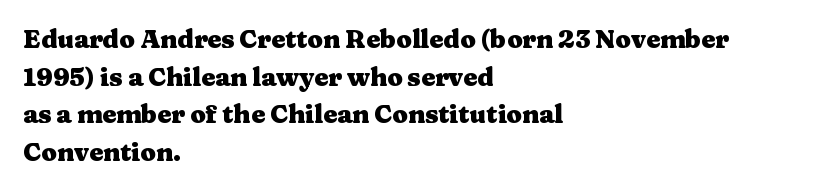
{"italic": "no", "bold": "yes", "underline": "no", "align": "left", "line_spacing": "normal", "line_spacing_ratio": 1.51, "letter_spacing": "normal", "letter_spacing_em": 0.0, "glyph_px": 25}
